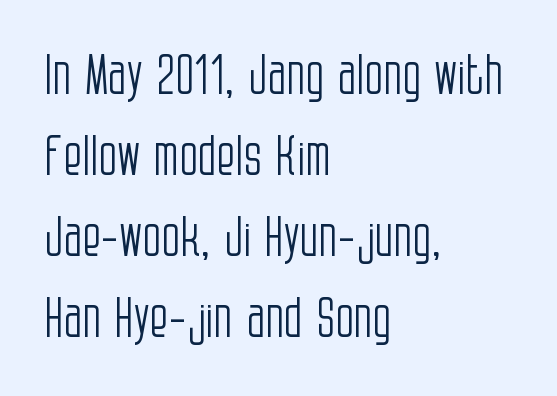
{"serif": "no", "italic": "no", "bold": "no", "weight": "light", "width": "condensed", "stroke_contrast": "low", "x_height": "large", "monospaced": "no", "underline": "no", "align": "left", "line_spacing": "normal", "line_spacing_ratio": 1.47, "letter_spacing": "normal", "letter_spacing_em": 0.0, "glyph_px": 55}
